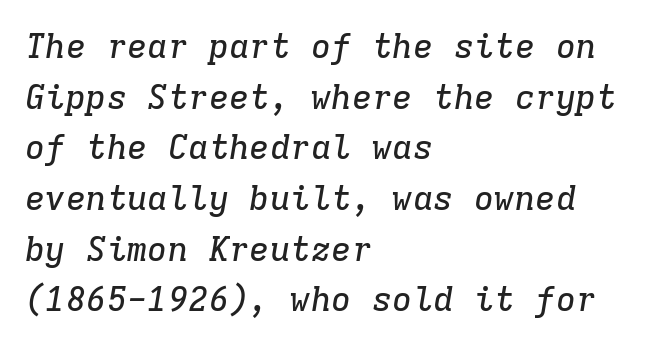
Q: Is the text italic (slanted)? A: Yes, it leans right by about 9 degrees.
Q: Is the typeface a serif or a sans-serif typeface? A: Serif.
Q: Is the text underlined? A: No.
Q: How is the paragraph aligned? A: Left-aligned.
Q: Is the spacing between letters normal or unusually wide? A: Normal.
Q: Is the spacing between lines tight, normal or loose? A: Normal.
Q: Width (condensed, normal, or wide)? A: Normal.
Q: Stroke contrast? A: Low.
Q: x-height? A: Medium.
Q: Monospaced? A: Yes.
